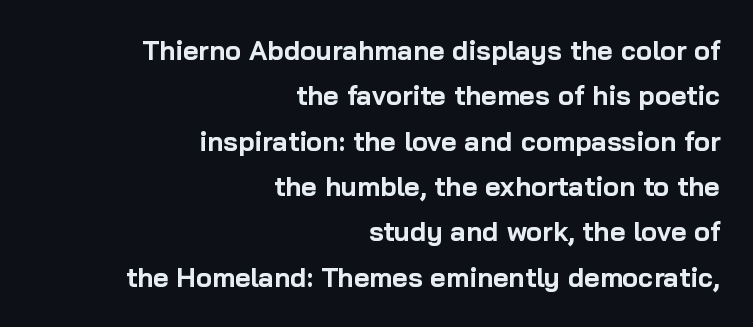
The image shows 27 px bold type, upright; set right-aligned, normal line spacing (1.68x), normal letter spacing, not underlined.
